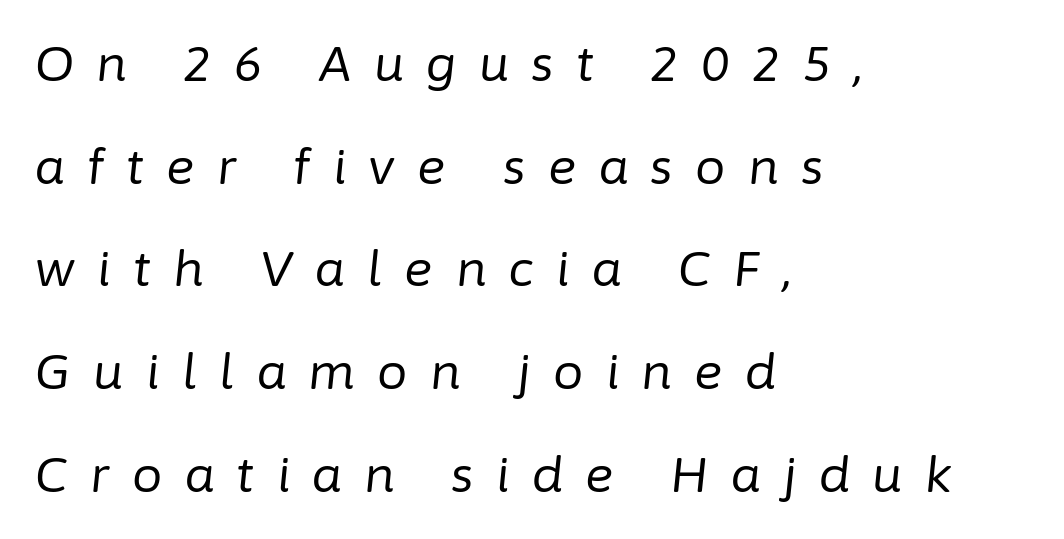
The image shows 48 px regular-weight type, italic (leaning right); set left-aligned, loose line spacing (2.14x), unusually wide letter spacing (+0.47 em), not underlined; low stroke contrast and a medium x-height.
